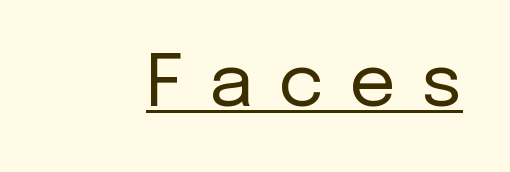
{"serif": "no", "italic": "no", "bold": "no", "weight": "regular", "width": "normal", "stroke_contrast": "low", "x_height": "medium", "monospaced": "no", "underline": "yes", "letter_spacing": "wide", "letter_spacing_em": 0.34, "glyph_px": 73}
